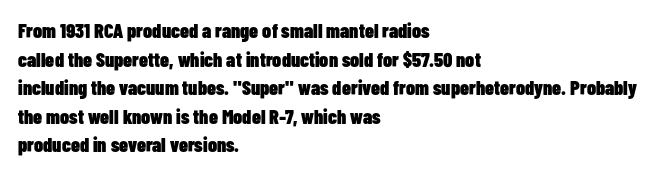
The image shows 20 px bold type, upright; set left-aligned, normal line spacing (1.43x), normal letter spacing, not underlined.
